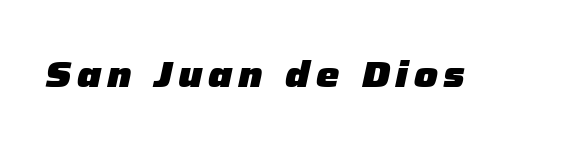
Q: Is the text bold? A: Yes.
Q: Is the text italic (slanted)? A: Yes, it leans right by about 12 degrees.
Q: Is the text underlined? A: No.
Q: Width (condensed, normal, or wide)? A: Normal.
Q: Stroke contrast? A: Low.
Q: x-height? A: Medium.
Q: Monospaced? A: No.
